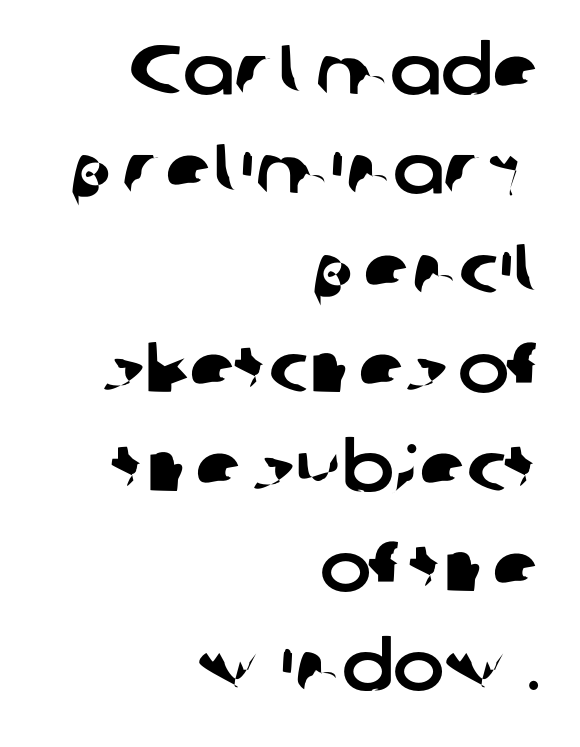
Q: Is the typeface a serif or a sans-serif typeface? A: Sans-serif.
Q: Is the text underlined? A: No.
Q: How is the paragraph aligned? A: Right-aligned.
Q: Is the spacing between letters normal or unusually wide? A: Normal.
Q: Is the spacing between lines tight, normal or loose? A: Normal.
Q: Width (condensed, normal, or wide)? A: Normal.
Q: Stroke contrast? A: Low.
Q: x-height? A: Medium.
Q: Monospaced? A: No.
